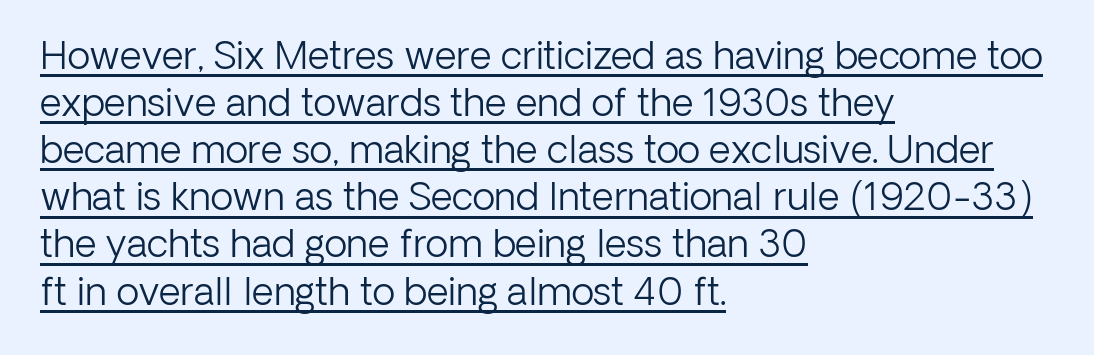
The letters advance in unequal steps, a hallmark of proportional type. Leftover space on each line is placed entirely after the last word. Does the lettering tilt? It doesn't — this is upright. The face used here is a sans, in the tradition of grotesques and geometrics.
